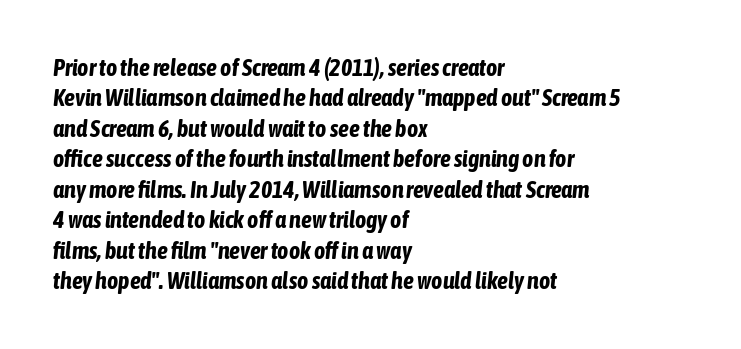
Yep, that's italic — everything's leaning. Summary of vertical rhythm: regular, with standard interline spacing. The rag falls on the right side of this text block. A full-strength bold gives these letters their thick strokes.
